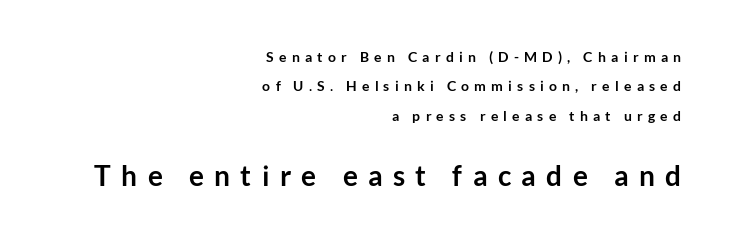
{"serif": "no", "italic": "no", "bold": "yes", "weight": "semibold", "width": "normal", "stroke_contrast": "low", "x_height": "medium", "monospaced": "no", "underline": "no", "align": "right", "line_spacing": "loose", "line_spacing_ratio": 2.09, "letter_spacing": "wide", "letter_spacing_em": 0.37, "larger_block": "second", "size_ratio": 2.0, "glyph_px": 28}
